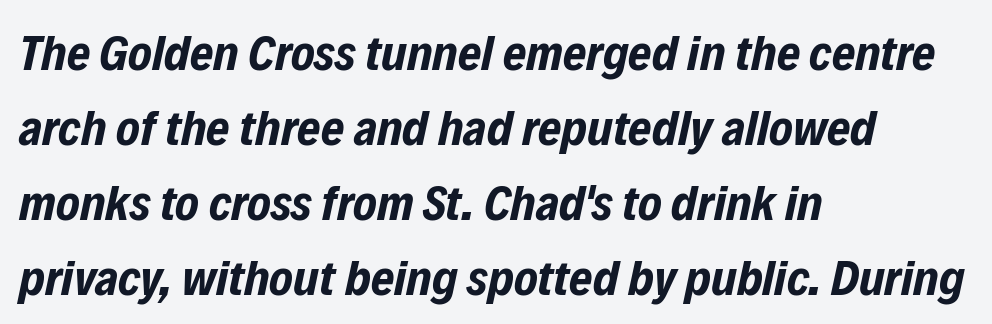
Q: Is the text bold? A: Yes.
Q: Is the text italic (slanted)? A: Yes, it leans right by about 12 degrees.
Q: Is the text underlined? A: No.
Q: How is the paragraph aligned? A: Left-aligned.
Q: Is the spacing between letters normal or unusually wide? A: Normal.
Q: Is the spacing between lines tight, normal or loose? A: Normal.
Q: Width (condensed, normal, or wide)? A: Condensed.
Q: Stroke contrast? A: Low.
Q: x-height? A: Medium.
Q: Monospaced? A: No.
